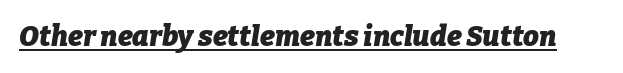
{"italic": "yes", "lean": "right", "slant_degrees": 9, "bold": "yes", "weight": "heavy", "width": "normal", "stroke_contrast": "low", "x_height": "medium", "monospaced": "no", "underline": "yes", "letter_spacing": "normal", "letter_spacing_em": 0.0, "glyph_px": 28}
